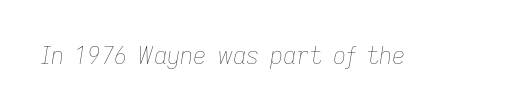
The image shows 23 px text type, italic (leaning right); set normal letter spacing, not underlined.
